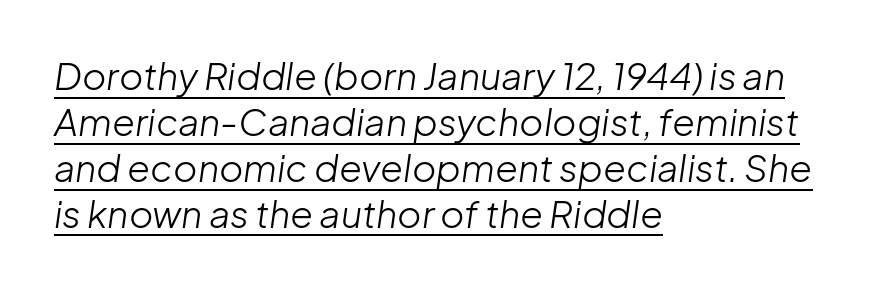
{"italic": "yes", "lean": "right", "slant_degrees": 8, "bold": "no", "weight": "light", "width": "normal", "stroke_contrast": "low", "x_height": "medium", "monospaced": "no", "underline": "yes", "align": "left", "line_spacing_ratio": 1.24, "letter_spacing": "normal", "letter_spacing_em": 0.0, "glyph_px": 37}
